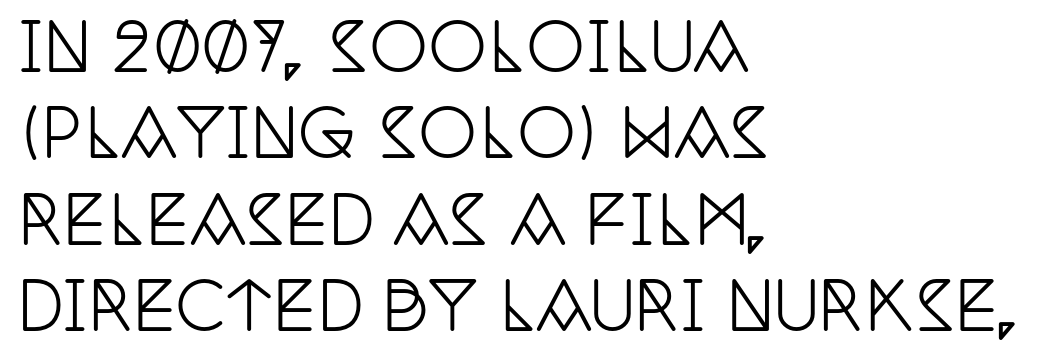
{"serif": "yes", "italic": "no", "width": "condensed", "stroke_contrast": "low", "x_height": "large", "monospaced": "no", "underline": "no", "align": "left", "line_spacing": "normal", "line_spacing_ratio": 1.33, "letter_spacing": "normal", "letter_spacing_em": 0.0, "glyph_px": 65}
